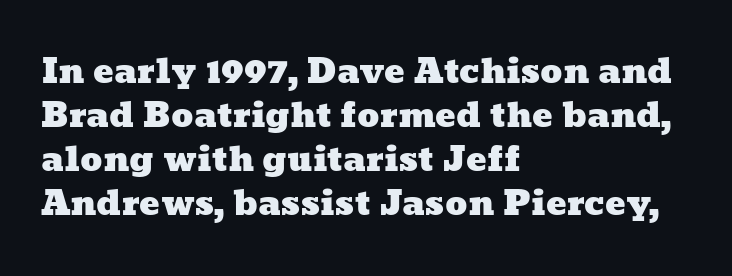
The image shows 34 px wide type; set left-aligned, normal line spacing (1.29x), normal letter spacing, not underlined; low stroke contrast and a medium x-height.
